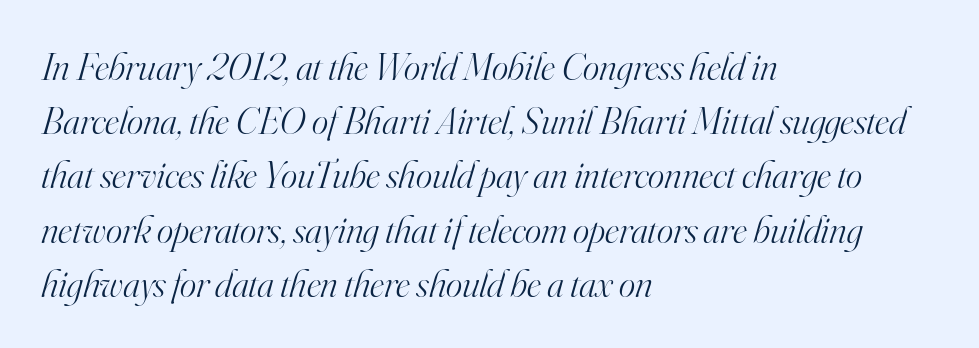
Q: Is the text bold? A: No.
Q: Is the text italic (slanted)? A: Yes, it leans right by about 16 degrees.
Q: Is the typeface a serif or a sans-serif typeface? A: Serif.
Q: Is the text underlined? A: No.
Q: How is the paragraph aligned? A: Left-aligned.
Q: Is the spacing between letters normal or unusually wide? A: Normal.
Q: Is the spacing between lines tight, normal or loose? A: Normal.
Q: Width (condensed, normal, or wide)? A: Normal.
Q: Stroke contrast? A: High.
Q: x-height? A: Small.
Q: Monospaced? A: No.
